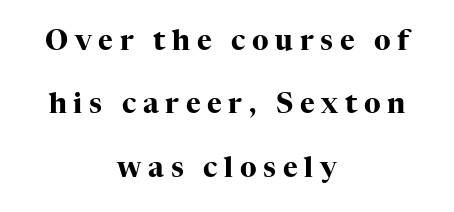
Q: Is the text bold? A: Yes.
Q: Is the text italic (slanted)? A: No, it is upright.
Q: Is the typeface a serif or a sans-serif typeface? A: Serif.
Q: Is the text underlined? A: No.
Q: How is the paragraph aligned? A: Centered.
Q: Is the spacing between letters normal or unusually wide? A: Unusually wide.
Q: Is the spacing between lines tight, normal or loose? A: Loose.
Q: Width (condensed, normal, or wide)? A: Normal.
Q: Stroke contrast? A: High.
Q: x-height? A: Medium.
Q: Monospaced? A: No.
